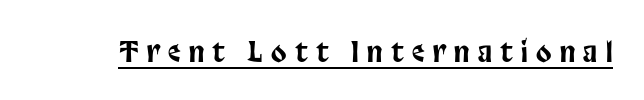
In terms of letterspacing, this is a distinctly airy, spread setting. A baseline rule has been typeset under these characters. Rendered with straight, roman letterforms. This rendering employs a face without finishing strokes, i.e., a sans-serif. Here the designer chose a conventional face with non-uniform glyph widths.
